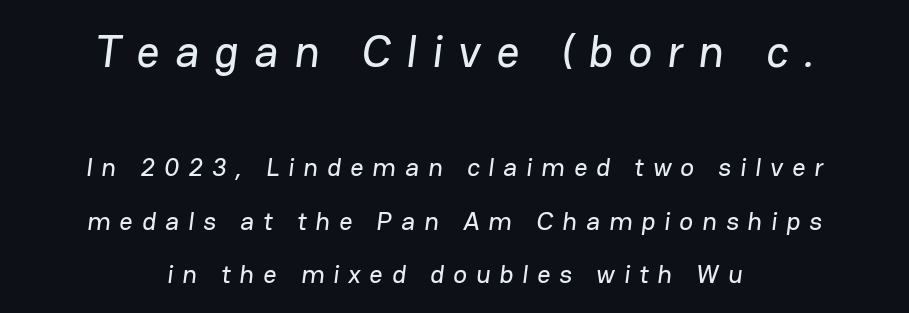
Observe the wide spacing: letters keep a clear distance from each other. Think of a printed novel: that variable character pitch is what you see here. A bare baseline throughout the passage. This sample trades compactness for vertical openness between lines. Leftover space on each line is divided equally before and after the words.
